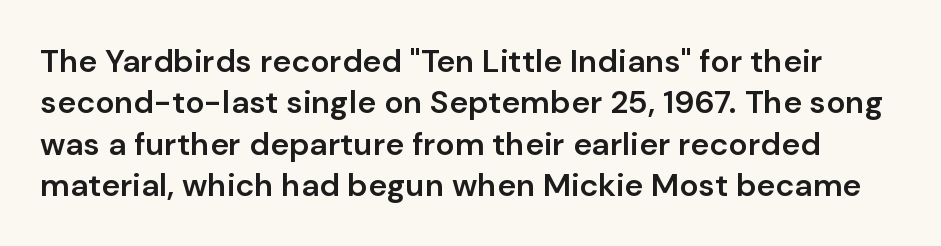
Every stem runs plumb, perpendicular to the baseline. Character widths vary here, with narrow letters taking less room than wide ones. Baseline-to-baseline distance is the conventional proportion of letter height. Typographic density is moderately raised because the face is semibold. The foot of each line stays bare and open.
